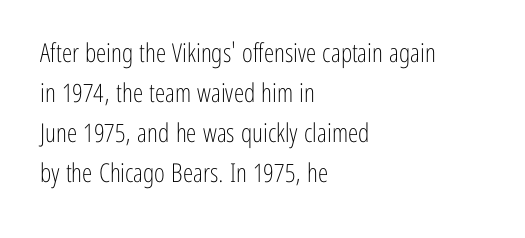
Descender tails drop into unmarked territory. Stroke mass is kept to a normal reading level or below. Default kerning and tracking; the words read as compact shapes. Teacher's note: observe the even left margin — that is flush-left alignment.
